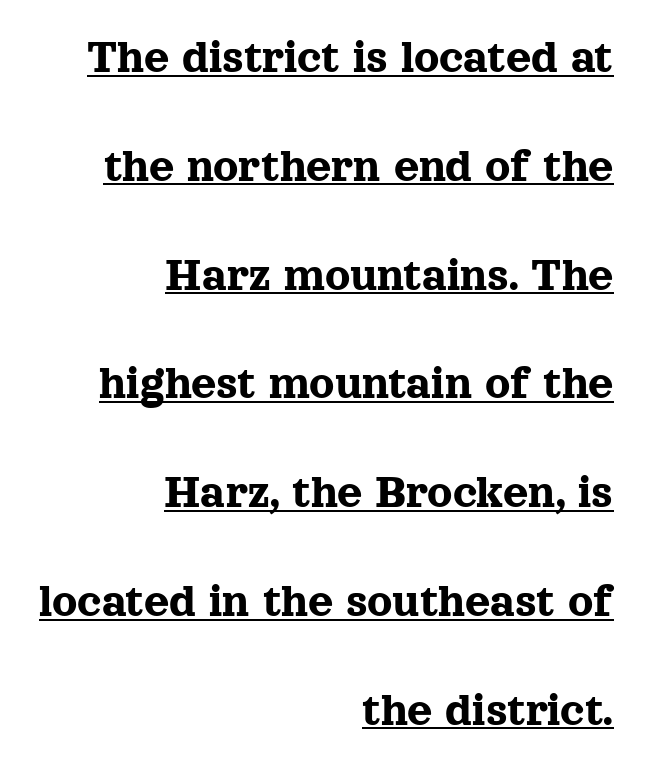
A roman cut, with each character standing at attention. Character widths vary here, with narrow letters taking less room than wide ones. The font family rendered here belongs to the serif group. You could fit nearly another row in the gap between these rows. Check the space under the baseline: a stroke is drawn there. Compared with a flush-left layout, this one pins lines to the opposite, right side.
